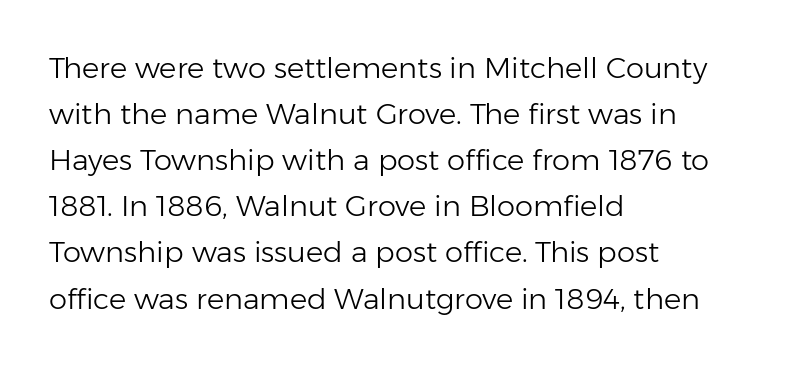
Compared with typical paragraphs, the rows here are spaced about the same. A clean baseline with only descenders dipping below it. You could not count columns in this text — the font is proportionally spaced. In terms of posture, this sample is upright. This is sans-serif lettering, the kind often seen on screens and signage.
